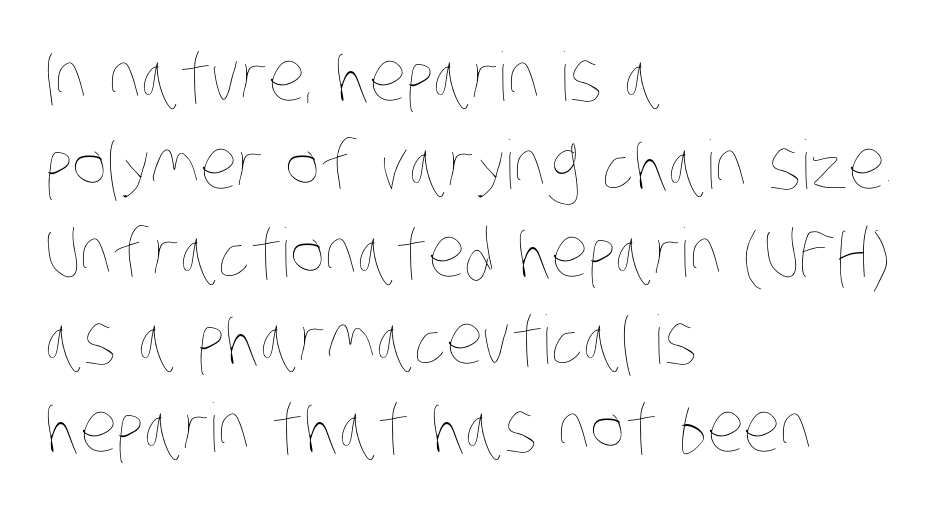
Q: Is the text bold? A: No.
Q: Is the text underlined? A: No.
Q: How is the paragraph aligned? A: Left-aligned.
Q: Is the spacing between letters normal or unusually wide? A: Normal.
Q: Is the spacing between lines tight, normal or loose? A: Normal.
Q: Width (condensed, normal, or wide)? A: Condensed.
Q: Stroke contrast? A: Low.
Q: x-height? A: Large.
Q: Monospaced? A: No.
